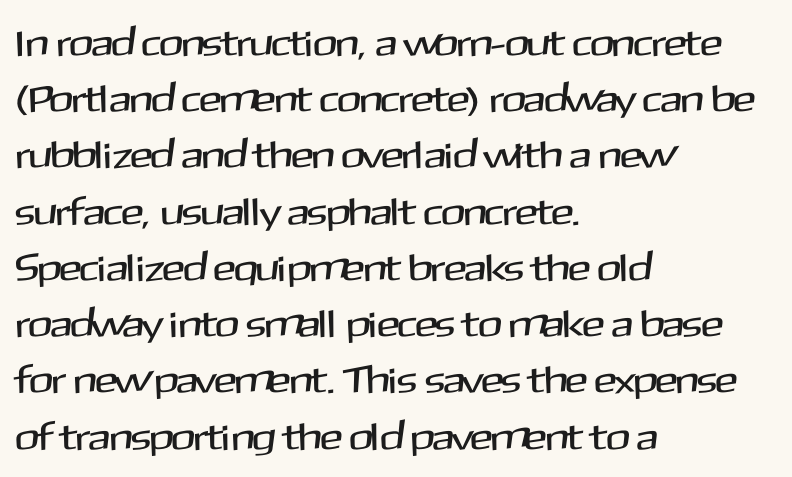
Q: Is the text italic (slanted)? A: No, it is upright.
Q: Is the typeface a serif or a sans-serif typeface? A: Sans-serif.
Q: Is the text underlined? A: No.
Q: How is the paragraph aligned? A: Left-aligned.
Q: Is the spacing between letters normal or unusually wide? A: Normal.
Q: Is the spacing between lines tight, normal or loose? A: Normal.
Q: Width (condensed, normal, or wide)? A: Normal.
Q: Stroke contrast? A: Medium.
Q: x-height? A: Medium.
Q: Monospaced? A: No.
